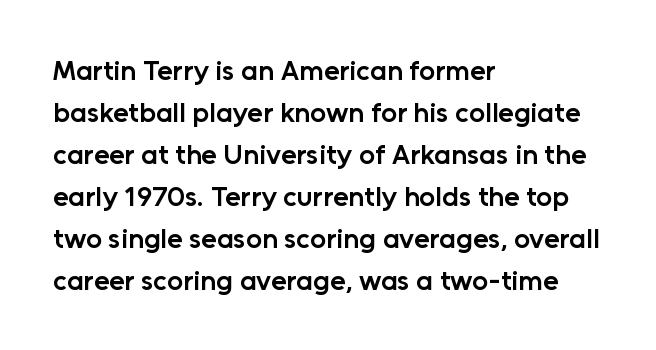
The image shows 28 px semibold sans-serif type, upright; set left-aligned, normal line spacing (1.5x), normal letter spacing, not underlined; low stroke contrast and a medium x-height.
